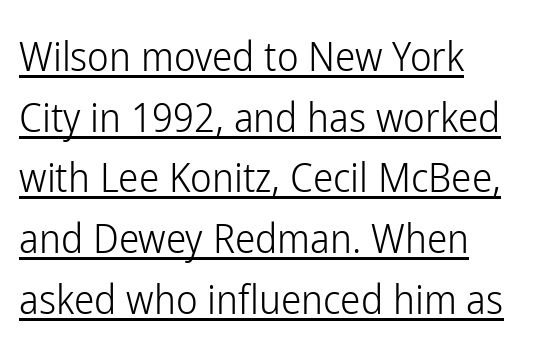
The image shows 41 px light, condensed sans-serif type, upright; set left-aligned, normal line spacing (1.48x), normal letter spacing, underlined; low stroke contrast and a medium x-height.
